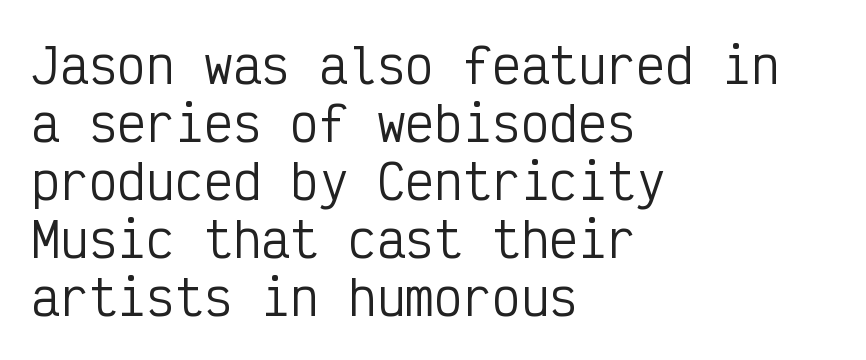
The image shows 48 px regular-weight, condensed sans-serif type, upright, monospaced; set left-aligned, line spacing 1.21x, normal letter spacing, not underlined; low stroke contrast and a medium x-height.
